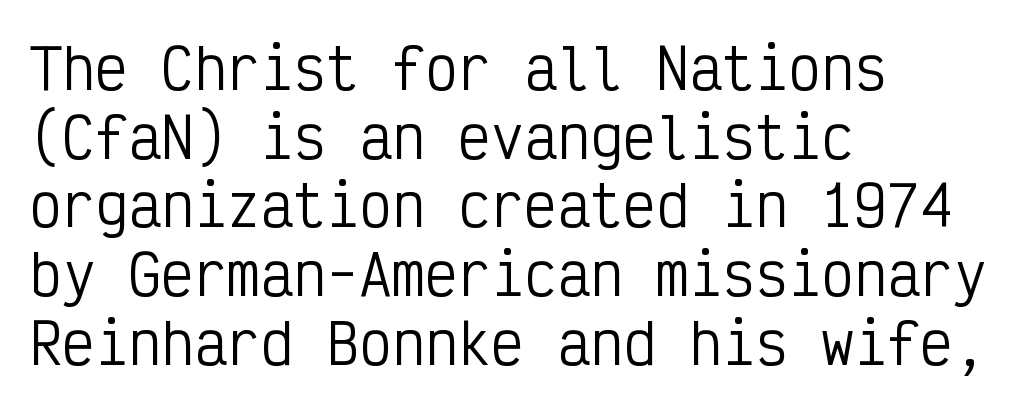
This sample has the even, mechanical cadence of fixed-width lettering. Stems here are at most as thick as an everyday book face. In terms of letterspacing, this is plain default setting. Type without underlining. Ordinary non-slanted type is in use. If you drew a ruler down the left edge, every line would touch it.
